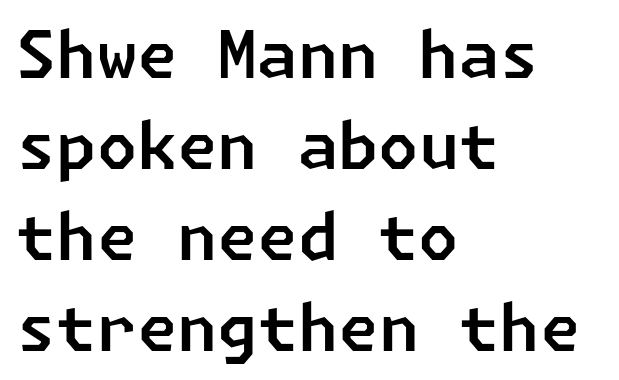
The image shows 65 px sans-serif type; set left-aligned, normal line spacing (1.4x), normal letter spacing, not underlined; low stroke contrast and a medium x-height.
